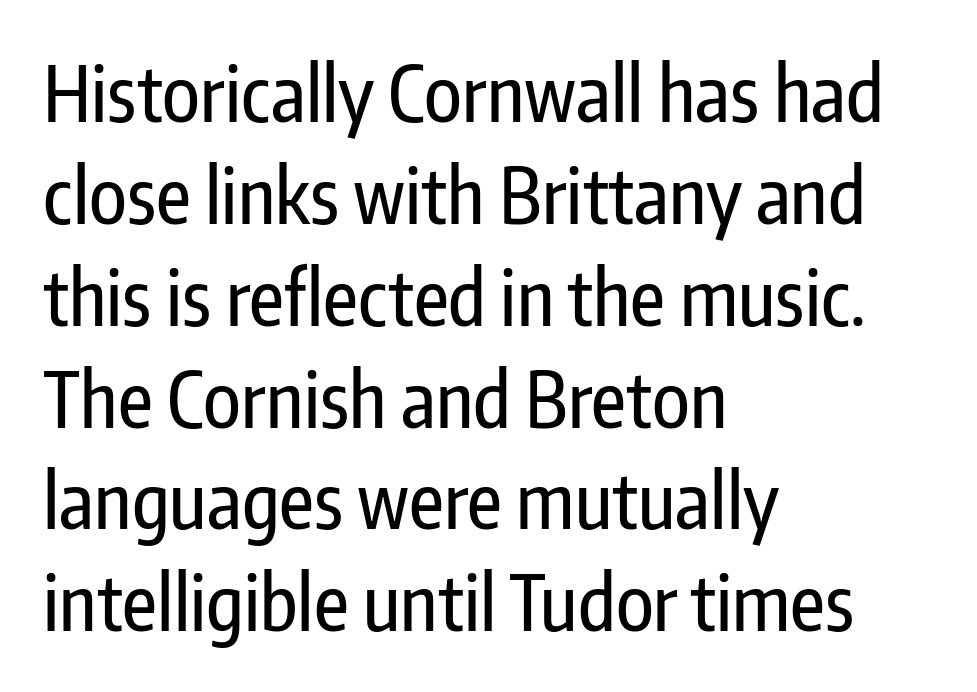
Q: Is the text italic (slanted)? A: No, it is upright.
Q: Is the typeface a serif or a sans-serif typeface? A: Sans-serif.
Q: Is the text underlined? A: No.
Q: How is the paragraph aligned? A: Left-aligned.
Q: Is the spacing between letters normal or unusually wide? A: Normal.
Q: Is the spacing between lines tight, normal or loose? A: Normal.
Q: Width (condensed, normal, or wide)? A: Condensed.
Q: Stroke contrast? A: Low.
Q: x-height? A: Medium.
Q: Monospaced? A: No.
